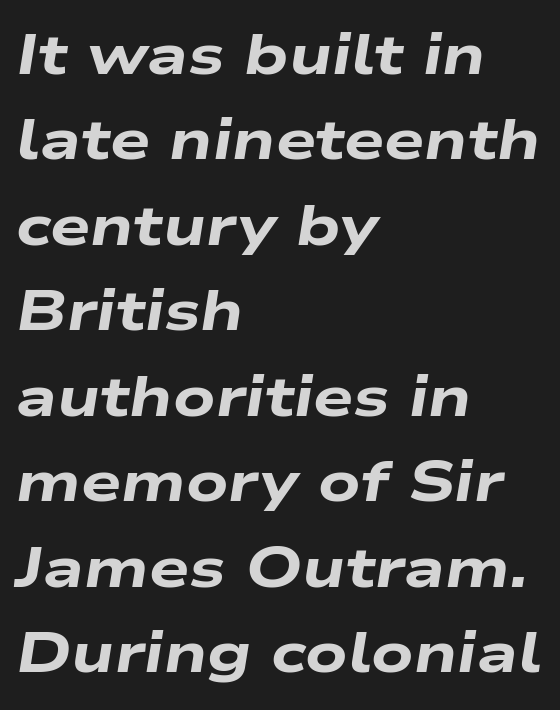
{"italic": "yes", "lean": "right", "slant_degrees": 9, "bold": "yes", "weight": "heavy", "width": "wide", "stroke_contrast": "low", "x_height": "medium", "monospaced": "no", "underline": "no", "align": "left", "line_spacing": "normal", "line_spacing_ratio": 1.5, "letter_spacing": "normal", "letter_spacing_em": 0.0, "glyph_px": 57}
